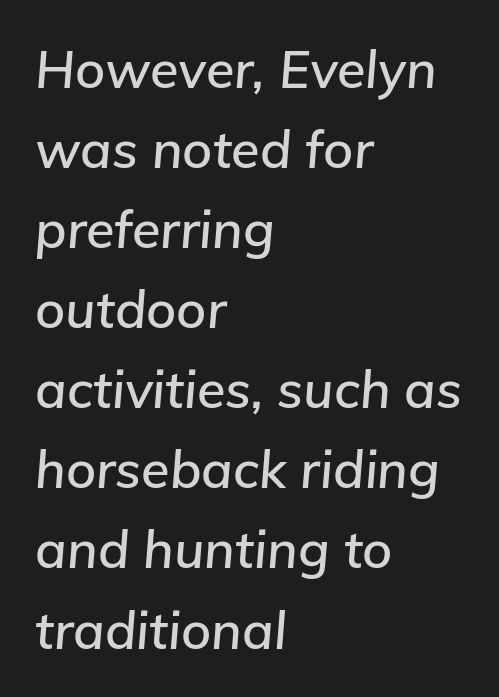
The image shows 52 px text type, italic (leaning right); set left-aligned, normal line spacing (1.54x), normal letter spacing, not underlined; low stroke contrast and a medium x-height.
